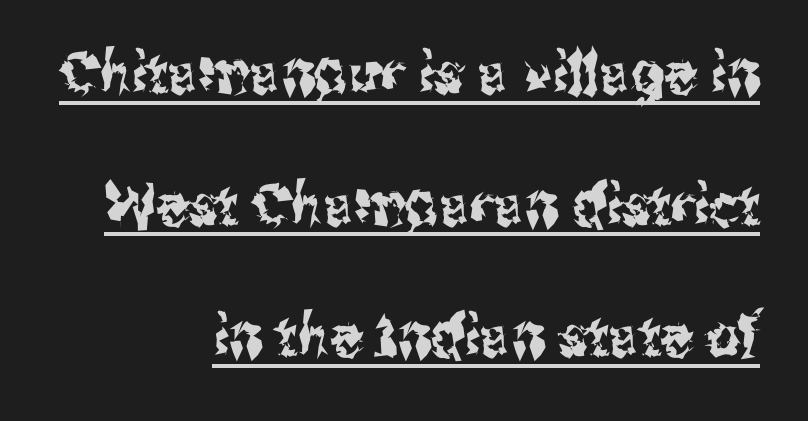
{"serif": "no", "italic": "no", "width": "condensed", "stroke_contrast": "medium", "x_height": "medium", "monospaced": "no", "underline": "yes", "align": "right", "line_spacing": "loose", "line_spacing_ratio": 2.27, "letter_spacing": "normal", "letter_spacing_em": 0.0, "glyph_px": 58}
